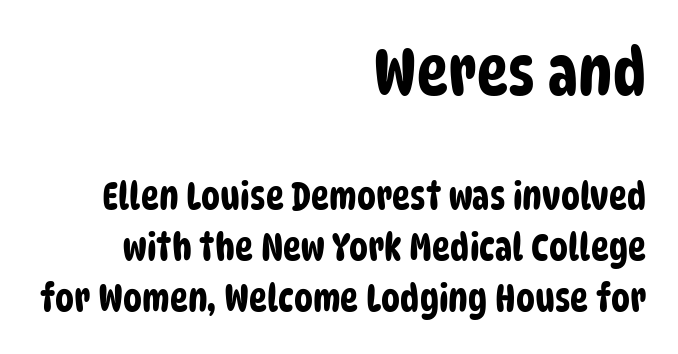
{"serif": "no", "width": "condensed", "stroke_contrast": "low", "x_height": "large", "monospaced": "no", "underline": "no", "align": "right", "line_spacing": "normal", "line_spacing_ratio": 1.34, "letter_spacing": "normal", "letter_spacing_em": 0.0, "larger_block": "first", "size_ratio": 1.74, "glyph_px": 66}
